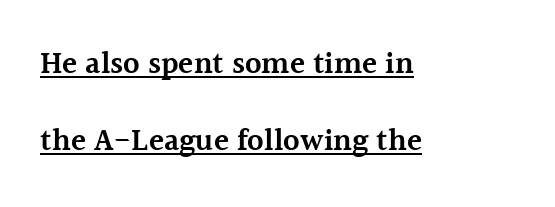
The image shows 31 px semibold serif type, upright; set left-aligned, loose line spacing (2.48x), normal letter spacing, underlined; a medium x-height.
